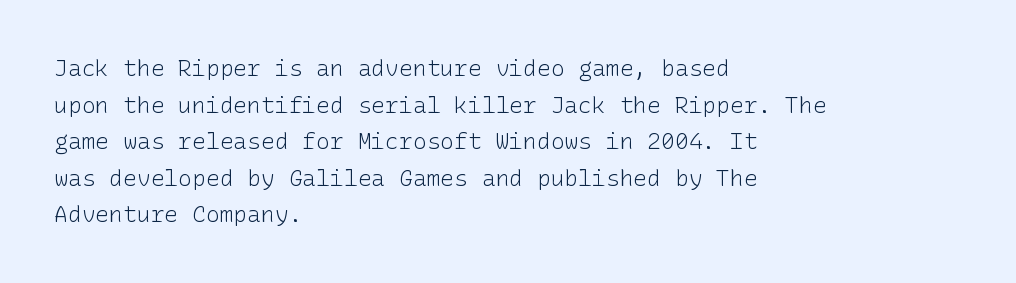
The image shows 23 px text type, upright; set left-aligned, normal line spacing (1.59x), normal letter spacing, not underlined.
